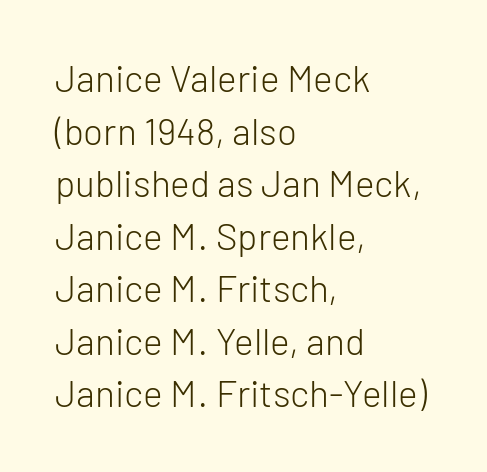
Compared with a typical body face, this is equally light or lighter still. These lines sit exactly where default settings would place them. The space beneath each line is pristine and unruled. If you drew a line through each stem, it would be perfectly vertical. All the whitespace from short lines collects on the right. The letters advance in unequal steps, a hallmark of proportional type.
